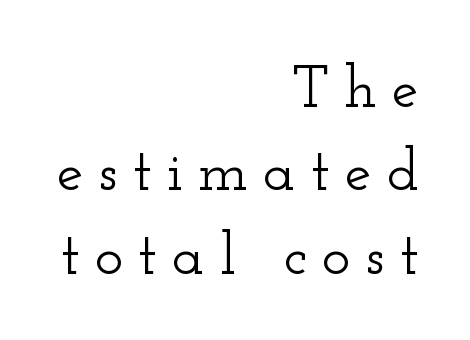
Yep, those are serifs on the letters. No word sits above an underline. Someone cranked the tracking dial way up on this one. Proportional: the letters do not fall into vertical columns.
